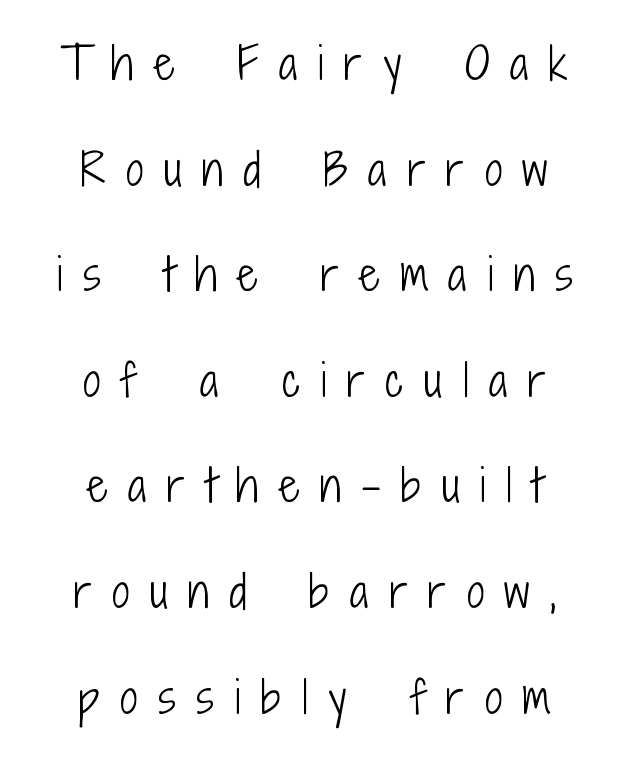
The image shows 44 px light, condensed sans-serif type, upright; set centered, loose line spacing (2.4x), unusually wide letter spacing (+0.47 em), not underlined; low stroke contrast and a medium x-height.
